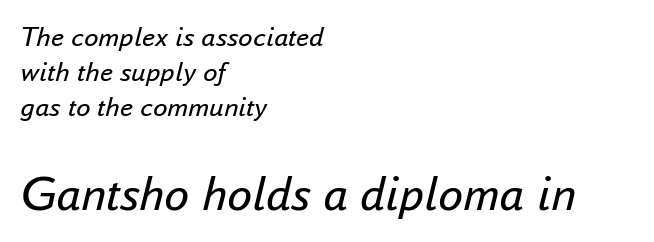
{"italic": "yes", "lean": "right", "slant_degrees": 16, "bold": "no", "weight": "regular", "width": "normal", "stroke_contrast": "low", "x_height": "small", "monospaced": "no", "underline": "no", "align": "left", "line_spacing_ratio": 1.21, "letter_spacing": "normal", "letter_spacing_em": 0.0, "larger_block": "second", "size_ratio": 1.72, "glyph_px": 50}
